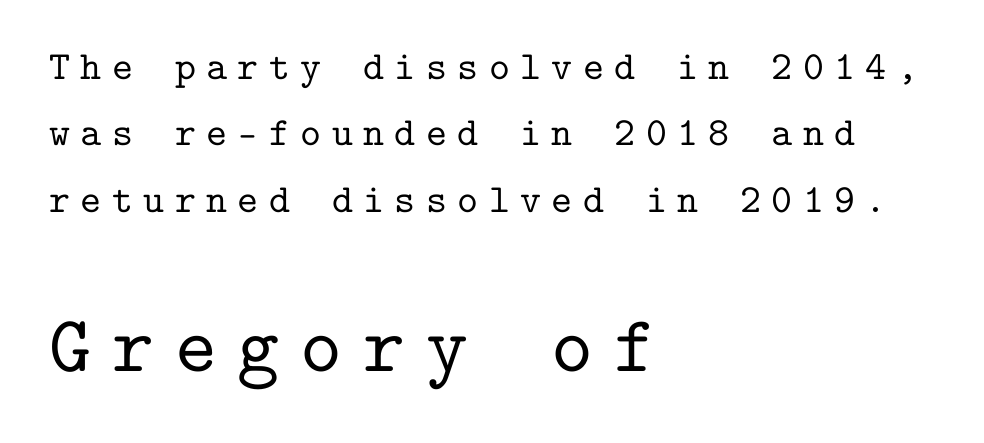
{"serif": "yes", "italic": "no", "width": "normal", "stroke_contrast": "low", "x_height": "medium", "monospaced": "yes", "underline": "no", "align": "left", "line_spacing": "normal", "line_spacing_ratio": 1.66, "letter_spacing": "wide", "letter_spacing_em": 0.26, "larger_block": "second", "size_ratio": 2.0, "glyph_px": 80}
